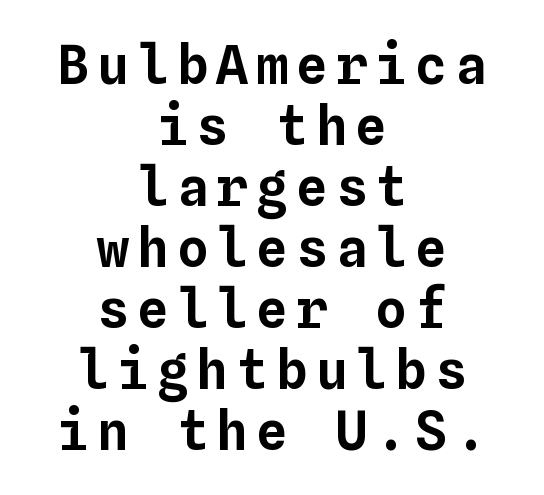
{"italic": "no", "width": "normal", "stroke_contrast": "low", "x_height": "medium", "monospaced": "yes", "underline": "no", "align": "center", "line_spacing": "tight", "line_spacing_ratio": 1.15, "glyph_px": 53}
